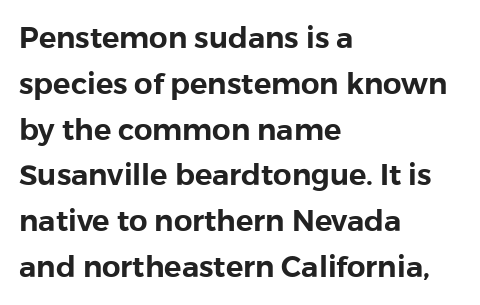
Q: Is the text italic (slanted)? A: No, it is upright.
Q: Is the typeface a serif or a sans-serif typeface? A: Sans-serif.
Q: Is the text underlined? A: No.
Q: How is the paragraph aligned? A: Left-aligned.
Q: Is the spacing between letters normal or unusually wide? A: Normal.
Q: Is the spacing between lines tight, normal or loose? A: Normal.
Q: Width (condensed, normal, or wide)? A: Normal.
Q: Stroke contrast? A: Low.
Q: x-height? A: Medium.
Q: Monospaced? A: No.
